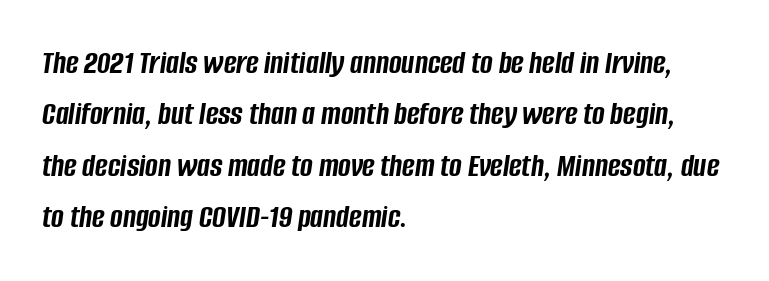
The image shows 34 px semibold, condensed type, italic (leaning right); set left-aligned, normal line spacing (1.51x), normal letter spacing, not underlined; low stroke contrast and a large x-height.
